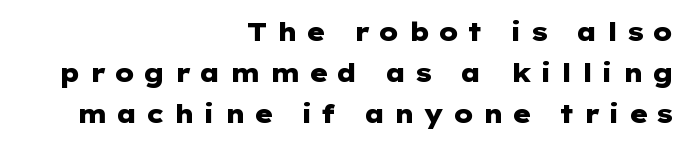
The image shows 25 px bold type, upright; set right-aligned, normal line spacing (1.64x), unusually wide letter spacing (+0.32 em), not underlined.
